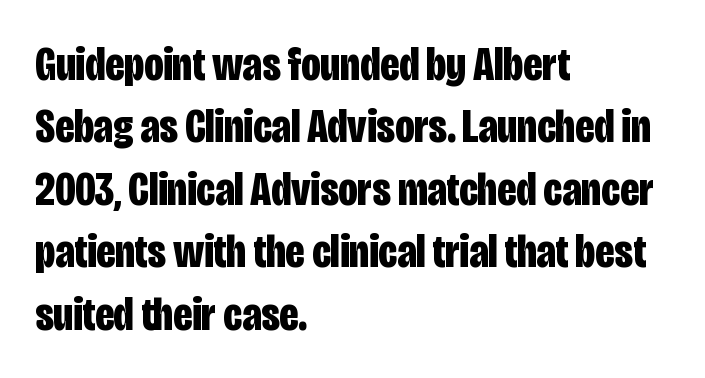
{"serif": "no", "italic": "no", "bold": "yes", "weight": "bold", "width": "condensed", "stroke_contrast": "low", "x_height": "large", "monospaced": "no", "underline": "no", "align": "left", "line_spacing": "normal", "line_spacing_ratio": 1.3, "letter_spacing": "normal", "letter_spacing_em": 0.0, "glyph_px": 48}
